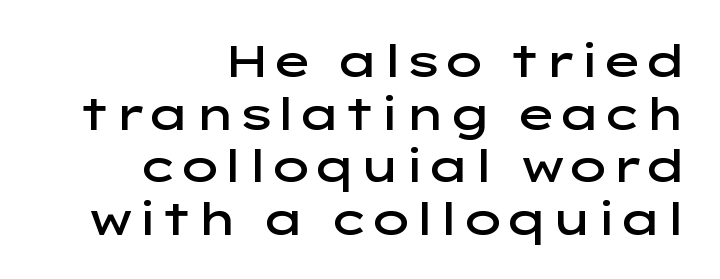
Q: Is the text bold? A: Semi-bold.
Q: Is the text italic (slanted)? A: No, it is upright.
Q: Is the typeface a serif or a sans-serif typeface? A: Sans-serif.
Q: Is the text underlined? A: No.
Q: How is the paragraph aligned? A: Right-aligned.
Q: Is the spacing between letters normal or unusually wide? A: Normal.
Q: Width (condensed, normal, or wide)? A: Wide.
Q: Stroke contrast? A: Low.
Q: x-height? A: Medium.
Q: Monospaced? A: No.
